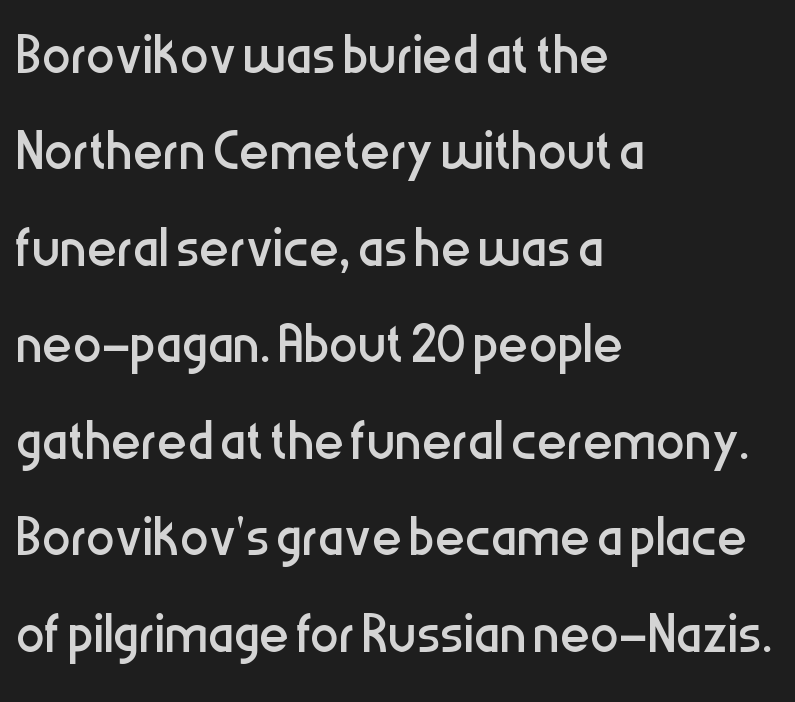
Q: Is the text bold? A: No.
Q: Is the text italic (slanted)? A: No, it is upright.
Q: Is the typeface a serif or a sans-serif typeface? A: Sans-serif.
Q: Is the text underlined? A: No.
Q: How is the paragraph aligned? A: Left-aligned.
Q: Is the spacing between letters normal or unusually wide? A: Normal.
Q: Is the spacing between lines tight, normal or loose? A: Normal.
Q: Width (condensed, normal, or wide)? A: Condensed.
Q: Stroke contrast? A: Low.
Q: x-height? A: Medium.
Q: Monospaced? A: No.
